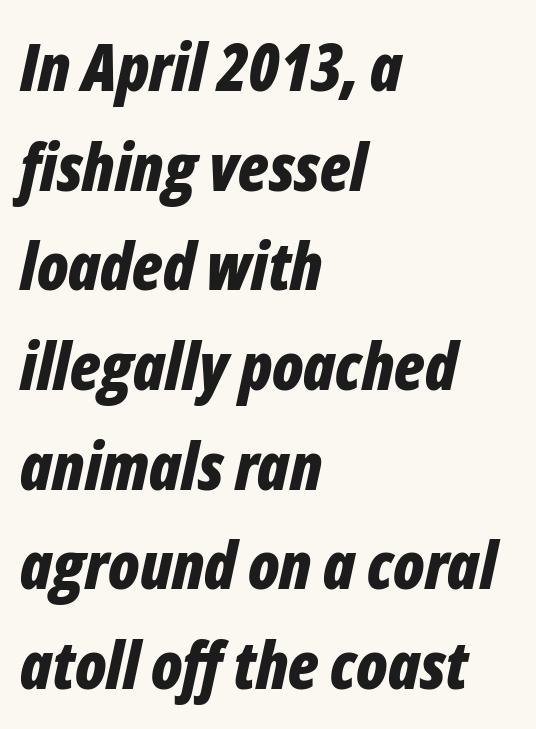
{"italic": "yes", "lean": "right", "slant_degrees": 12, "bold": "yes", "weight": "bold", "width": "condensed", "stroke_contrast": "low", "x_height": "medium", "monospaced": "no", "underline": "no", "align": "left", "line_spacing": "normal", "line_spacing_ratio": 1.51, "letter_spacing": "normal", "letter_spacing_em": 0.0, "glyph_px": 66}
